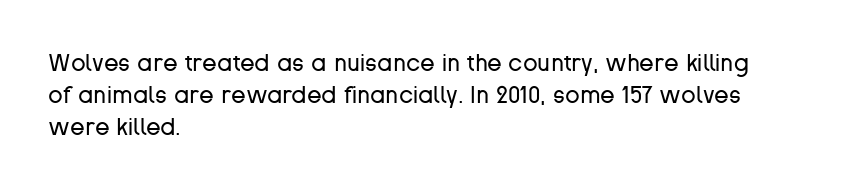
The image shows 24 px text type, upright; set left-aligned, normal line spacing (1.34x), normal letter spacing, not underlined.
